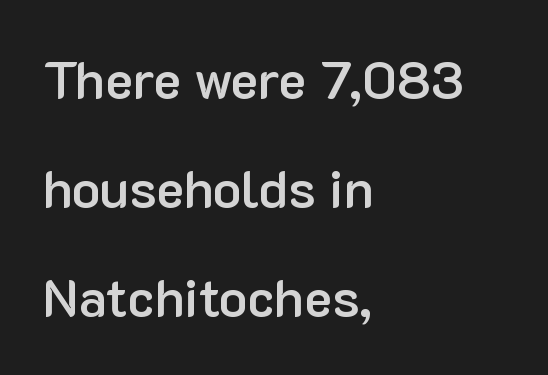
Q: Is the text bold? A: Semi-bold.
Q: Is the text italic (slanted)? A: No, it is upright.
Q: Is the typeface a serif or a sans-serif typeface? A: Sans-serif.
Q: Is the text underlined? A: No.
Q: How is the paragraph aligned? A: Left-aligned.
Q: Is the spacing between letters normal or unusually wide? A: Normal.
Q: Is the spacing between lines tight, normal or loose? A: Loose.
Q: Width (condensed, normal, or wide)? A: Normal.
Q: Stroke contrast? A: Low.
Q: x-height? A: Medium.
Q: Monospaced? A: No.
